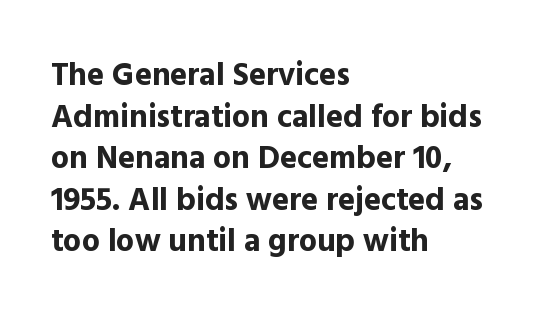
{"serif": "no", "italic": "no", "bold": "yes", "weight": "bold", "width": "normal", "x_height": "medium", "monospaced": "no", "underline": "no", "align": "left", "line_spacing": "normal", "line_spacing_ratio": 1.3, "letter_spacing": "normal", "letter_spacing_em": 0.0, "glyph_px": 32}
